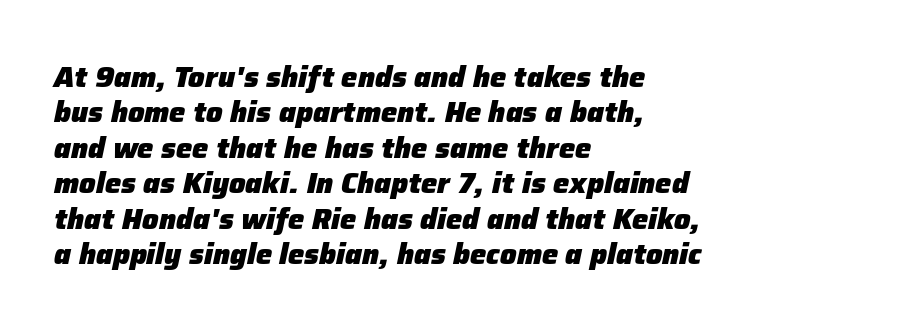
{"italic": "yes", "lean": "right", "slant_degrees": 12, "bold": "yes", "weight": "heavy", "width": "normal", "stroke_contrast": "low", "x_height": "medium", "monospaced": "no", "underline": "no", "align": "left", "line_spacing_ratio": 1.22, "letter_spacing": "normal", "letter_spacing_em": 0.0, "glyph_px": 29}
